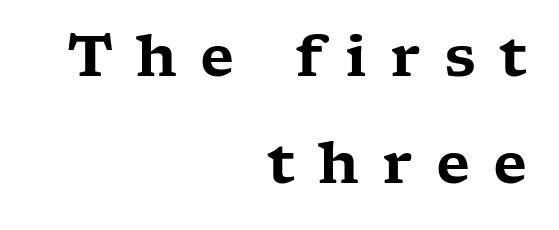
{"serif": "yes", "italic": "no", "width": "wide", "stroke_contrast": "low", "x_height": "medium", "monospaced": "no", "underline": "no", "align": "right", "line_spacing_ratio": 1.88, "letter_spacing": "wide", "letter_spacing_em": 0.4, "glyph_px": 57}
